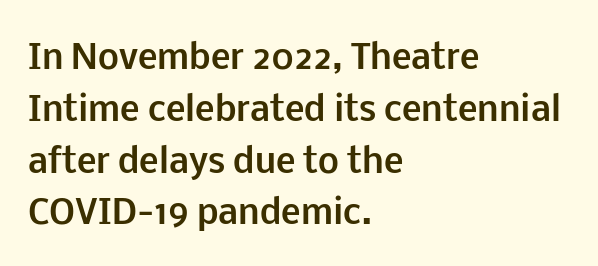
Q: Is the text bold? A: Yes.
Q: Is the text italic (slanted)? A: No, it is upright.
Q: Is the typeface a serif or a sans-serif typeface? A: Sans-serif.
Q: Is the text underlined? A: No.
Q: How is the paragraph aligned? A: Left-aligned.
Q: Is the spacing between letters normal or unusually wide? A: Normal.
Q: Is the spacing between lines tight, normal or loose? A: Normal.
Q: Width (condensed, normal, or wide)? A: Normal.
Q: Stroke contrast? A: Low.
Q: x-height? A: Medium.
Q: Monospaced? A: No.
